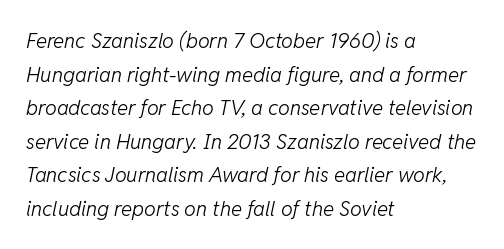
Emphasis-style slanted type is in use. The horizontal fit of the characters is conventional and even. The gap between lines stays unmarked. Stem width sits at or under what a default text font uses. Leading: standard. The passage is arranged the way most books set body copy — flush left.
